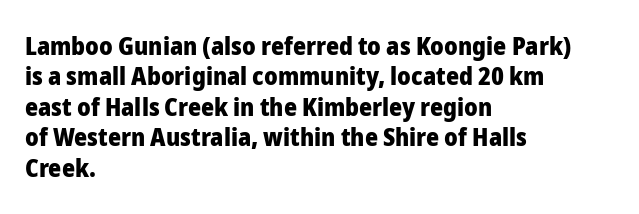
Each line starts at the same left margin while the right side varies. Words appear dense and cohesive because spacing is normal. What weight is shown? A full bold with thick strokes. Nope, not italic — everything's standing straight.
